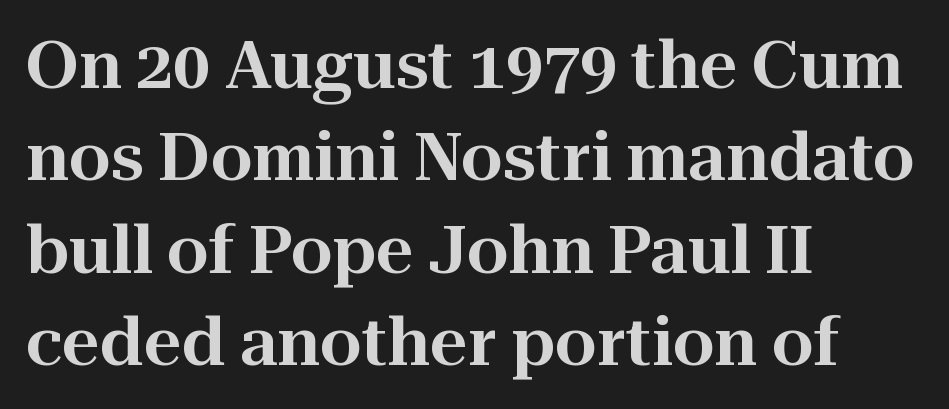
Q: Is the text italic (slanted)? A: No, it is upright.
Q: Is the typeface a serif or a sans-serif typeface? A: Serif.
Q: Is the text underlined? A: No.
Q: How is the paragraph aligned? A: Left-aligned.
Q: Is the spacing between letters normal or unusually wide? A: Normal.
Q: Is the spacing between lines tight, normal or loose? A: Normal.
Q: Width (condensed, normal, or wide)? A: Normal.
Q: Stroke contrast? A: High.
Q: x-height? A: Medium.
Q: Monospaced? A: No.
